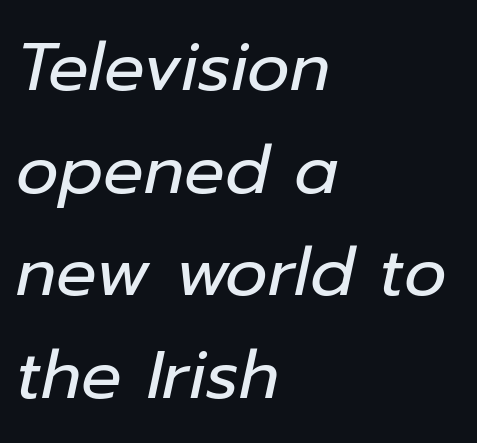
{"italic": "yes", "lean": "right", "slant_degrees": 12, "bold": "no", "weight": "regular", "width": "normal", "stroke_contrast": "low", "x_height": "medium", "monospaced": "no", "underline": "no", "align": "left", "line_spacing": "normal", "line_spacing_ratio": 1.53, "letter_spacing": "normal", "letter_spacing_em": 0.0, "glyph_px": 67}
